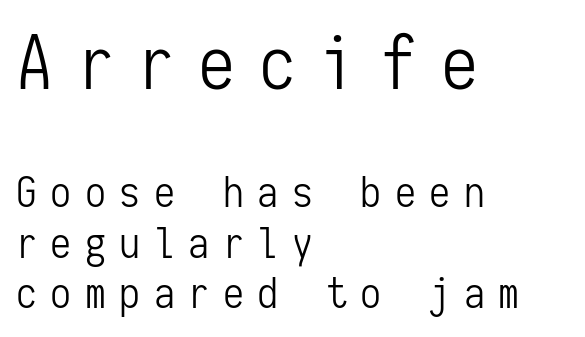
The image shows 74 px light, condensed sans-serif type, upright, monospaced; set left-aligned, line spacing 1.21x, unusually wide letter spacing (+0.32 em), not underlined; the first (top) block is 1.76x larger; low stroke contrast and a medium x-height.
